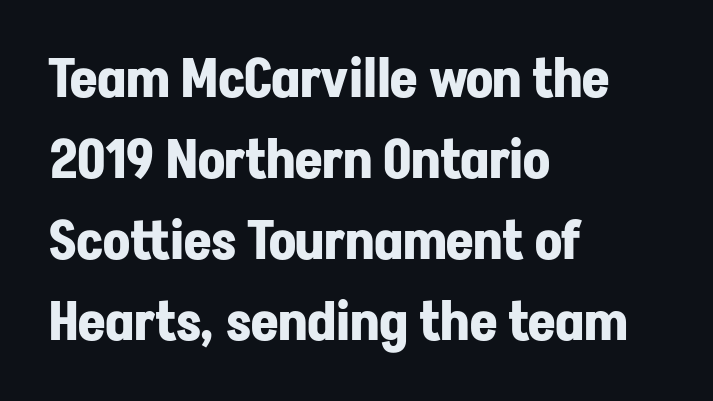
The image shows 53 px bold sans-serif type, upright; set left-aligned, normal line spacing (1.53x), normal letter spacing, not underlined; low stroke contrast and a medium x-height.
